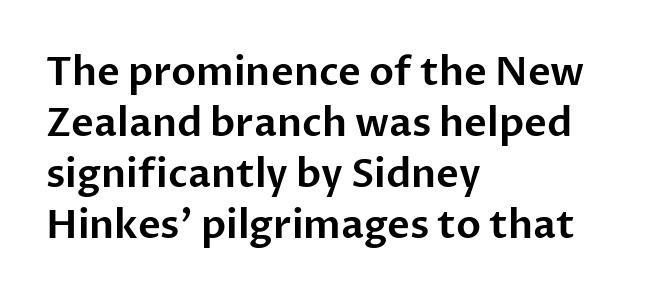
{"serif": "no", "italic": "no", "width": "normal", "stroke_contrast": "low", "x_height": "medium", "monospaced": "no", "underline": "no", "align": "left", "line_spacing": "normal", "line_spacing_ratio": 1.31, "letter_spacing": "normal", "letter_spacing_em": 0.0, "glyph_px": 39}
